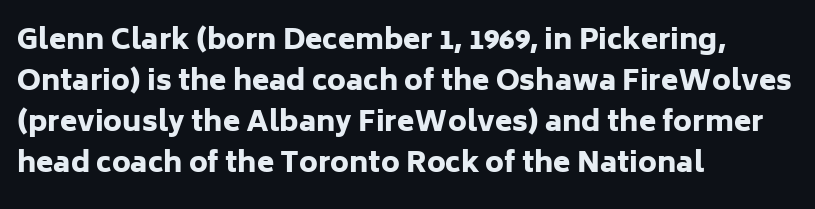
Q: Is the text bold? A: Yes.
Q: Is the text italic (slanted)? A: No, it is upright.
Q: Is the typeface a serif or a sans-serif typeface? A: Sans-serif.
Q: Is the text underlined? A: No.
Q: How is the paragraph aligned? A: Left-aligned.
Q: Is the spacing between letters normal or unusually wide? A: Normal.
Q: Is the spacing between lines tight, normal or loose? A: Normal.
Q: Width (condensed, normal, or wide)? A: Normal.
Q: Stroke contrast? A: Low.
Q: x-height? A: Medium.
Q: Monospaced? A: No.
